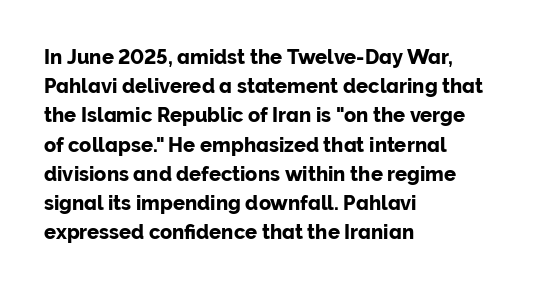
{"italic": "no", "underline": "no", "align": "left", "line_spacing": "normal", "line_spacing_ratio": 1.46, "letter_spacing": "normal", "letter_spacing_em": 0.0, "glyph_px": 20}
